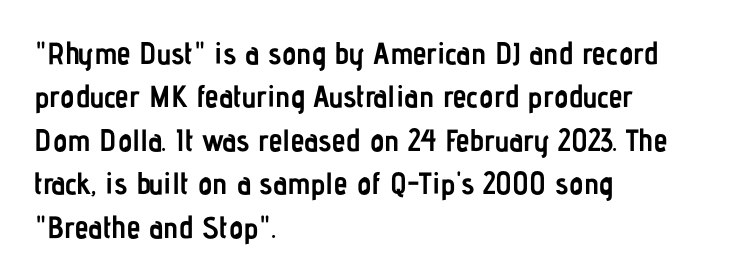
All the whitespace from short lines collects on the right. Is this a fixed-width face? No — the glyphs have proportional, varying widths. It's the straight-up-and-down kind of type. Glance below the letters and you will spot only blank space. This sample uses a sans-serif face.
